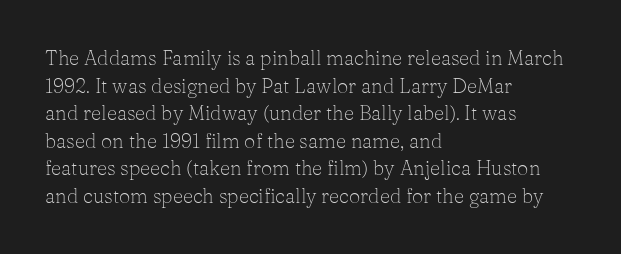
{"italic": "no", "bold": "no", "underline": "no", "align": "left", "line_spacing": "normal", "line_spacing_ratio": 1.38, "letter_spacing": "normal", "letter_spacing_em": 0.0, "glyph_px": 20}
